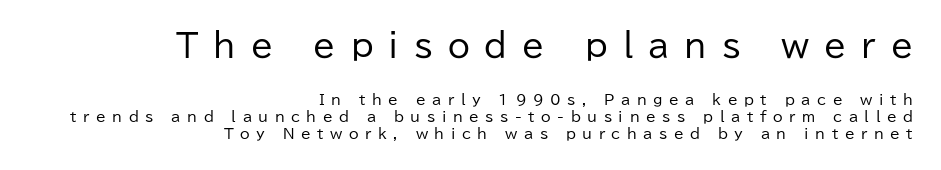
The image shows 32 px regular-weight sans-serif type, upright; set right-aligned, line spacing 1.21x, unusually wide letter spacing (+0.47 em), not underlined; the first (top) block is 2.29x larger; low stroke contrast and a medium x-height.
